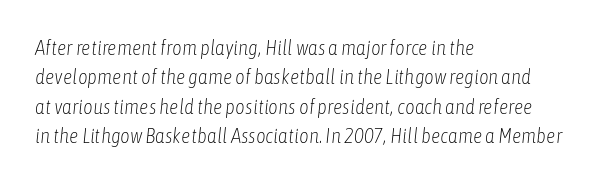
An italicized treatment has been applied to the whole sample. Nobody drew a line under any word here. Reading down the block, your eye returns to a fixed left position each line. This reads as an unemphasized weight, regular at the heaviest.
